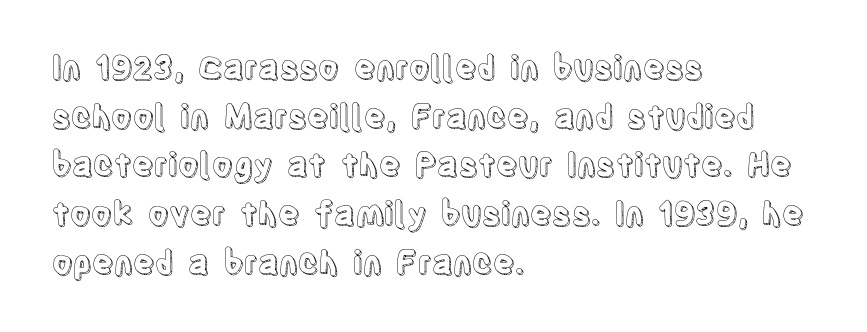
{"italic": "no", "width": "condensed", "x_height": "large", "monospaced": "no", "underline": "no", "align": "left", "line_spacing": "normal", "line_spacing_ratio": 1.52, "letter_spacing": "normal", "letter_spacing_em": 0.0, "glyph_px": 32}
